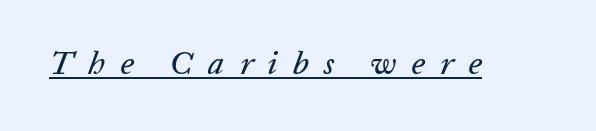
The image shows 32 px text type, italic (leaning right); set unusually wide letter spacing (+0.48 em), underlined; low stroke contrast and a medium x-height.
